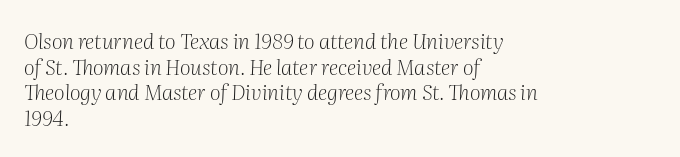
{"italic": "yes", "lean": "right", "slant_degrees": 2, "bold": "no", "underline": "no", "align": "left", "line_spacing_ratio": 1.22, "letter_spacing": "normal", "letter_spacing_em": 0.0, "glyph_px": 21}
